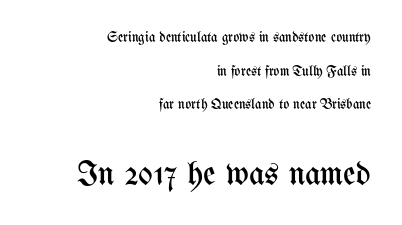
{"italic": "no", "bold": "no", "weight": "regular", "width": "condensed", "stroke_contrast": "medium", "x_height": "medium", "monospaced": "no", "underline": "no", "align": "right", "line_spacing": "loose", "line_spacing_ratio": 2.41, "letter_spacing": "normal", "letter_spacing_em": 0.0, "larger_block": "second", "size_ratio": 2.43, "glyph_px": 34}
